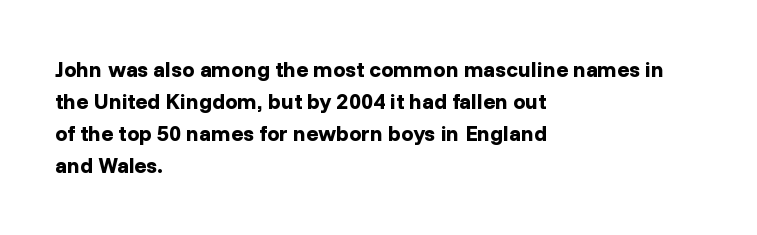
These lines were composed using upright roman letters. Bare-footed words on every line. The vertical gap from one line to the next is medium. Leftover space on each line is placed entirely after the last word. The line texture is even and compact thanks to regular tracking.
